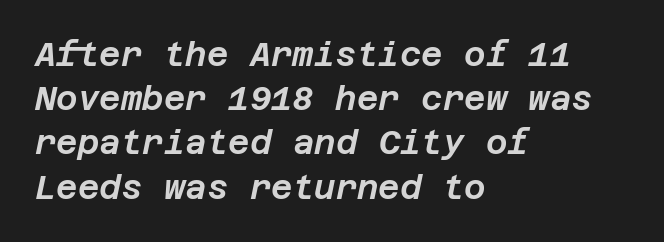
Letter spacing: default. The lines sit at an ordinary, default distance from one another. This rendering uses left alignment, leaving the right contour irregular. A bare baseline throughout the passage.
